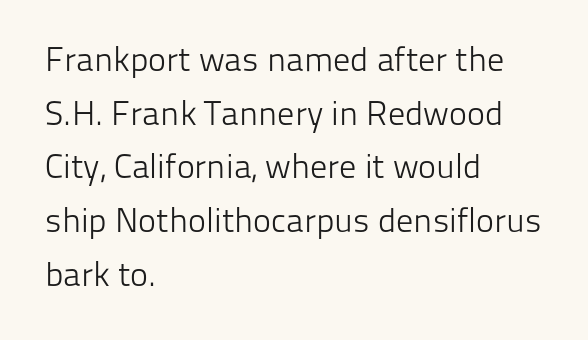
Q: Is the text bold? A: No.
Q: Is the text italic (slanted)? A: No, it is upright.
Q: Is the typeface a serif or a sans-serif typeface? A: Sans-serif.
Q: Is the text underlined? A: No.
Q: How is the paragraph aligned? A: Left-aligned.
Q: Is the spacing between letters normal or unusually wide? A: Normal.
Q: Is the spacing between lines tight, normal or loose? A: Normal.
Q: Width (condensed, normal, or wide)? A: Normal.
Q: Stroke contrast? A: Low.
Q: x-height? A: Medium.
Q: Monospaced? A: No.
